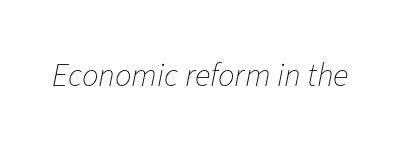
Q: Is the text bold? A: No.
Q: Is the text italic (slanted)? A: Yes, it leans right by about 11 degrees.
Q: Is the text underlined? A: No.
Q: Is the spacing between letters normal or unusually wide? A: Normal.
Q: Width (condensed, normal, or wide)? A: Normal.
Q: Stroke contrast? A: Low.
Q: x-height? A: Medium.
Q: Monospaced? A: No.
